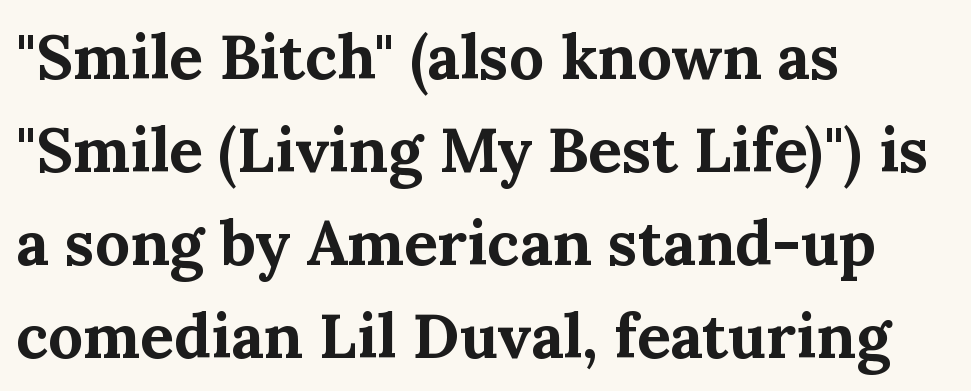
The image shows 62 px bold serif type, upright; set left-aligned, normal line spacing (1.5x), normal letter spacing, not underlined; medium stroke contrast and a medium x-height.
